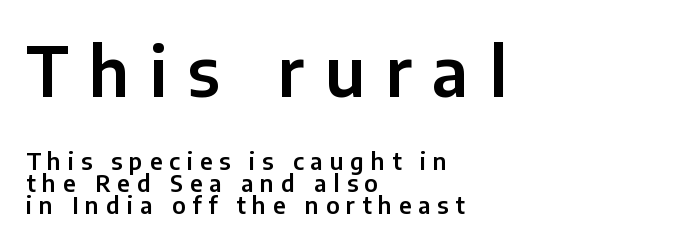
Q: Is the text italic (slanted)? A: No, it is upright.
Q: Is the typeface a serif or a sans-serif typeface? A: Sans-serif.
Q: Is the text underlined? A: No.
Q: How is the paragraph aligned? A: Left-aligned.
Q: Is the spacing between letters normal or unusually wide? A: Unusually wide.
Q: Is the spacing between lines tight, normal or loose? A: Tight.
Q: Which block of text is set in a larger size, the first (top) or the second (bottom)? A: The first (top) one.
Q: Width (condensed, normal, or wide)? A: Normal.
Q: Stroke contrast? A: Low.
Q: x-height? A: Medium.
Q: Monospaced? A: No.
